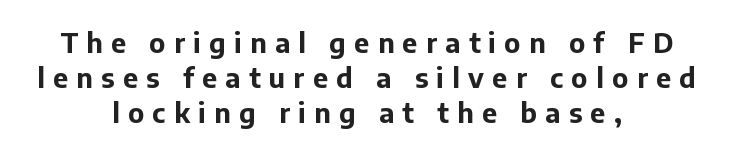
{"italic": "no", "bold": "yes", "underline": "no", "align": "center", "line_spacing": "normal", "line_spacing_ratio": 1.3, "letter_spacing": "wide", "letter_spacing_em": 0.31, "glyph_px": 27}
